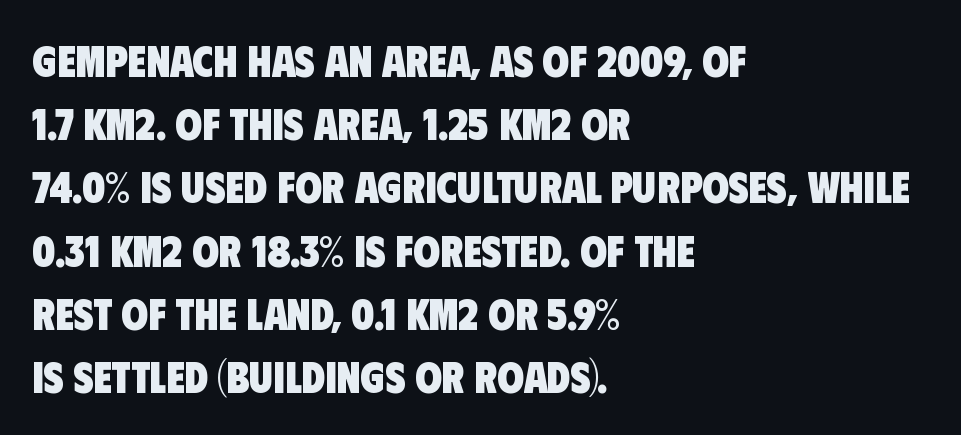
The image shows 43 px heavy, condensed sans-serif type; set left-aligned, normal line spacing (1.47x), normal letter spacing, not underlined; low stroke contrast and a large x-height.
